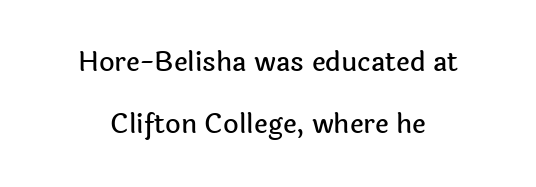
Q: Is the text italic (slanted)? A: No, it is upright.
Q: Is the text underlined? A: No.
Q: How is the paragraph aligned? A: Centered.
Q: Is the spacing between letters normal or unusually wide? A: Normal.
Q: Is the spacing between lines tight, normal or loose? A: Loose.
